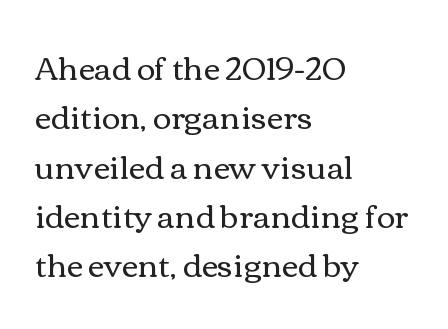
Q: Is the text bold? A: No.
Q: Is the text italic (slanted)? A: No, it is upright.
Q: Is the text underlined? A: No.
Q: How is the paragraph aligned? A: Left-aligned.
Q: Is the spacing between letters normal or unusually wide? A: Normal.
Q: Is the spacing between lines tight, normal or loose? A: Normal.
Q: Width (condensed, normal, or wide)? A: Wide.
Q: x-height? A: Medium.
Q: Monospaced? A: No.
